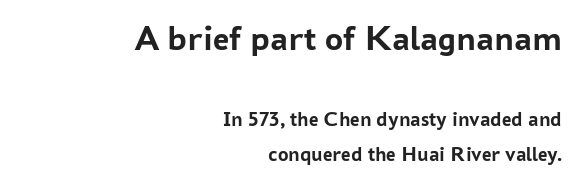
The image shows 36 px semibold sans-serif type, upright; set right-aligned, normal line spacing (1.69x), normal letter spacing, not underlined; the first (top) block is 1.71x larger; low stroke contrast and a medium x-height.
